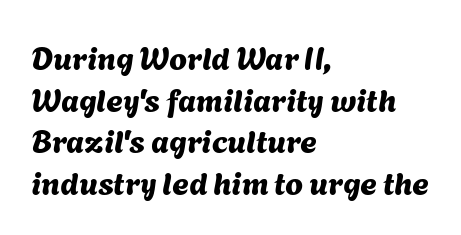
The image shows 32 px sans-serif type; set left-aligned, normal line spacing (1.3x), normal letter spacing, not underlined; medium stroke contrast and a medium x-height.
